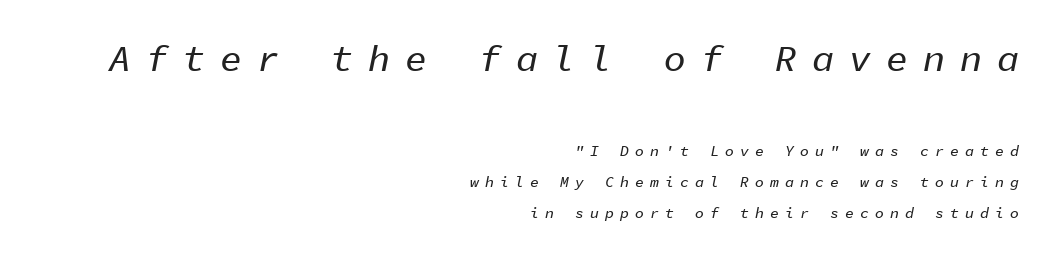
The image shows 37 px text type, italic (leaning right), monospaced; set right-aligned, loose line spacing (2.08x), unusually wide letter spacing (+0.4 em), not underlined; the first (top) block is 2.47x larger; low stroke contrast and a medium x-height.
